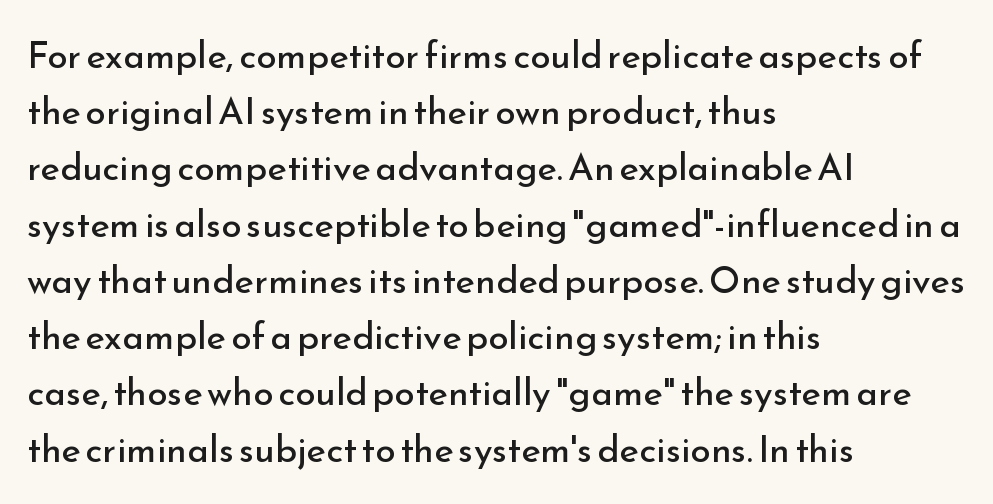
{"serif": "no", "italic": "no", "bold": "no", "weight": "regular", "width": "normal", "stroke_contrast": "low", "x_height": "small", "monospaced": "no", "underline": "no", "align": "left", "line_spacing": "normal", "line_spacing_ratio": 1.52, "letter_spacing": "normal", "letter_spacing_em": 0.0, "glyph_px": 37}
